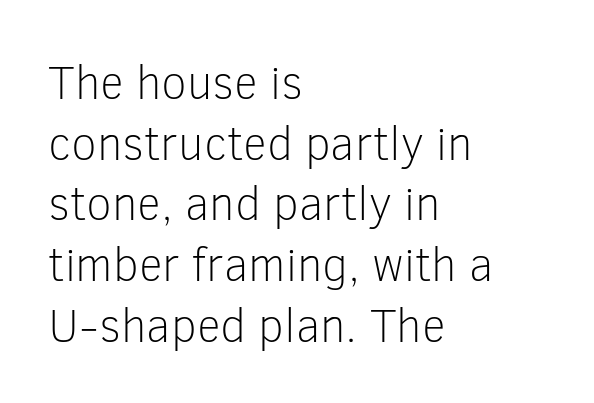
Q: Is the text bold? A: No.
Q: Is the text italic (slanted)? A: No, it is upright.
Q: Is the typeface a serif or a sans-serif typeface? A: Sans-serif.
Q: Is the text underlined? A: No.
Q: How is the paragraph aligned? A: Left-aligned.
Q: Is the spacing between letters normal or unusually wide? A: Normal.
Q: Is the spacing between lines tight, normal or loose? A: Normal.
Q: Width (condensed, normal, or wide)? A: Normal.
Q: Stroke contrast? A: Low.
Q: x-height? A: Medium.
Q: Monospaced? A: No.
